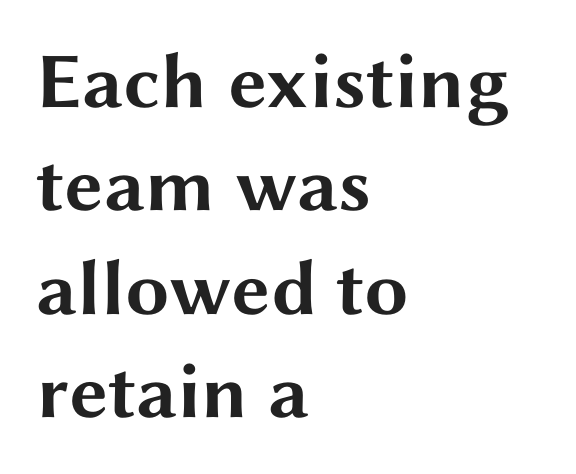
{"serif": "no", "italic": "no", "bold": "yes", "weight": "bold", "width": "wide", "stroke_contrast": "medium", "x_height": "medium", "monospaced": "no", "underline": "no", "align": "left", "line_spacing": "normal", "line_spacing_ratio": 1.31, "letter_spacing": "normal", "letter_spacing_em": 0.0, "glyph_px": 79}
